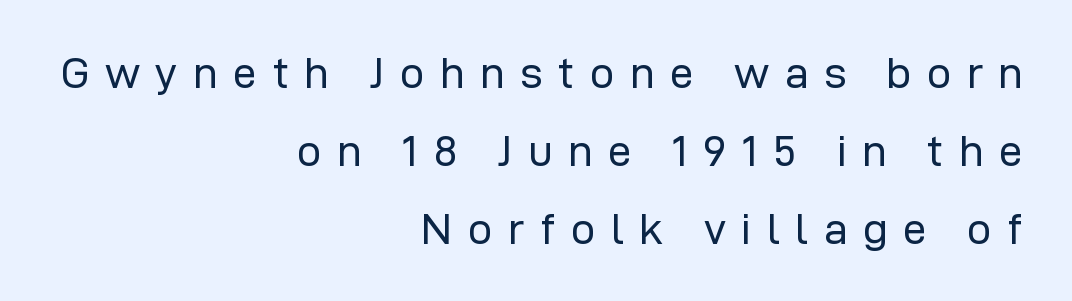
{"serif": "no", "italic": "no", "bold": "no", "weight": "regular", "width": "normal", "stroke_contrast": "low", "x_height": "medium", "monospaced": "no", "underline": "no", "align": "right", "line_spacing_ratio": 1.81, "letter_spacing": "wide", "letter_spacing_em": 0.36, "glyph_px": 43}
